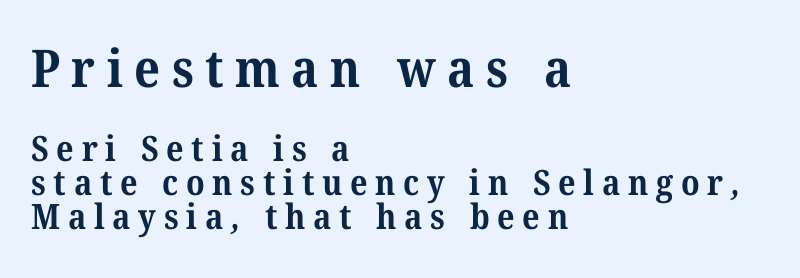
{"serif": "yes", "bold": "yes", "weight": "bold", "width": "normal", "stroke_contrast": "medium", "x_height": "medium", "monospaced": "no", "underline": "no", "align": "left", "line_spacing": "tight", "line_spacing_ratio": 0.97, "letter_spacing": "wide", "letter_spacing_em": 0.22, "larger_block": "first", "size_ratio": 1.49, "glyph_px": 52}
